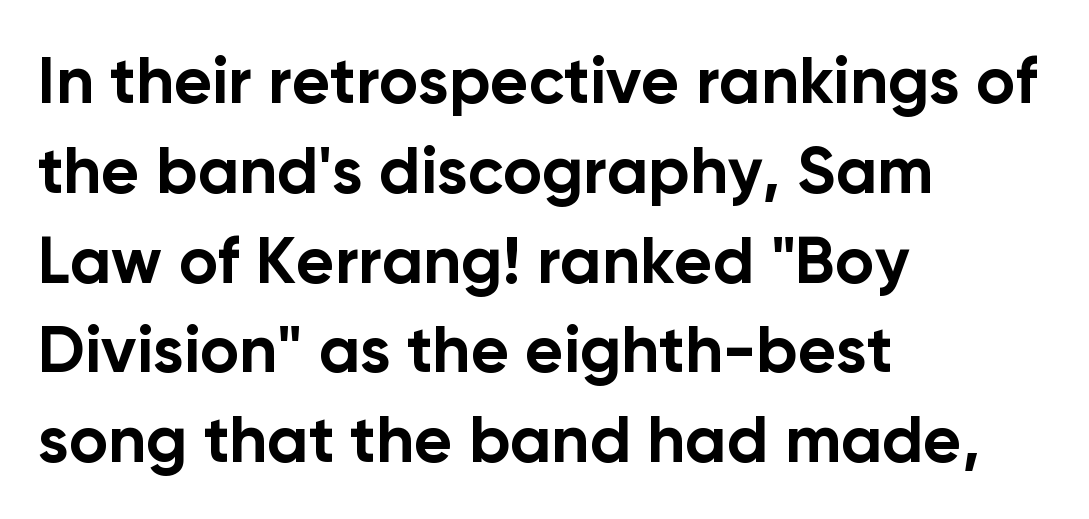
{"serif": "no", "italic": "no", "bold": "yes", "weight": "bold", "width": "normal", "stroke_contrast": "low", "x_height": "medium", "monospaced": "no", "underline": "no", "align": "left", "line_spacing": "normal", "line_spacing_ratio": 1.36, "letter_spacing": "normal", "letter_spacing_em": 0.0, "glyph_px": 66}
